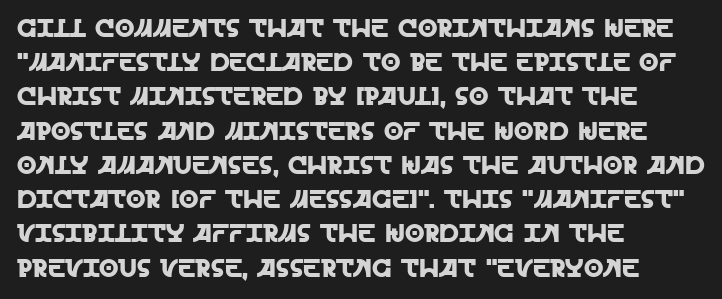
The image shows 25 px text type, upright; set left-aligned, normal line spacing (1.37x), normal letter spacing, not underlined.
